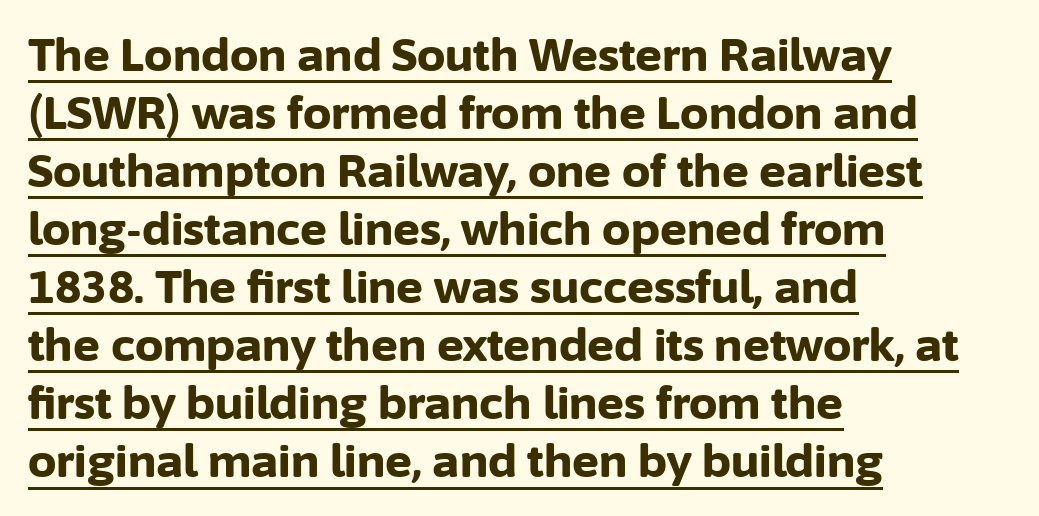
{"serif": "no", "italic": "no", "bold": "yes", "weight": "bold", "width": "normal", "stroke_contrast": "low", "x_height": "medium", "monospaced": "no", "underline": "yes", "align": "left", "line_spacing": "normal", "line_spacing_ratio": 1.29, "letter_spacing": "normal", "letter_spacing_em": 0.0, "glyph_px": 45}
